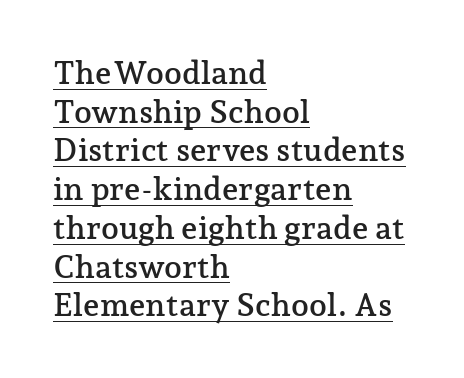
Q: Is the text italic (slanted)? A: No, it is upright.
Q: Is the typeface a serif or a sans-serif typeface? A: Serif.
Q: Is the text underlined? A: Yes.
Q: How is the paragraph aligned? A: Left-aligned.
Q: Is the spacing between letters normal or unusually wide? A: Normal.
Q: Width (condensed, normal, or wide)? A: Normal.
Q: Stroke contrast? A: Low.
Q: x-height? A: Medium.
Q: Monospaced? A: No.
